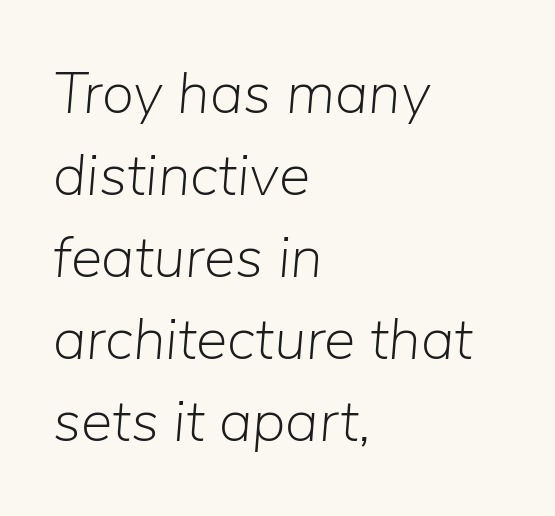
{"italic": "yes", "lean": "right", "slant_degrees": 5, "bold": "no", "weight": "light", "width": "normal", "stroke_contrast": "low", "x_height": "medium", "monospaced": "no", "underline": "no", "align": "left", "line_spacing": "normal", "line_spacing_ratio": 1.39, "letter_spacing": "normal", "letter_spacing_em": 0.0, "glyph_px": 59}
